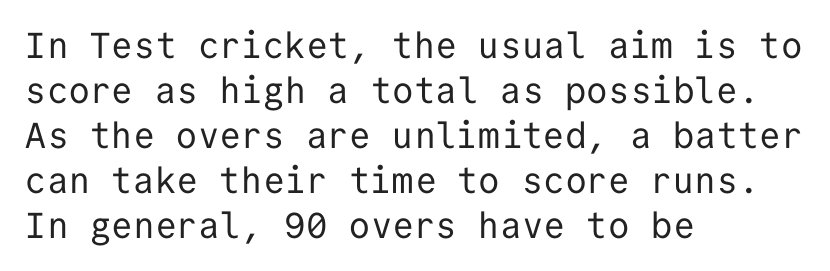
Q: Is the text bold? A: No.
Q: Is the text italic (slanted)? A: No, it is upright.
Q: Is the typeface a serif or a sans-serif typeface? A: Sans-serif.
Q: Is the text underlined? A: No.
Q: How is the paragraph aligned? A: Left-aligned.
Q: Is the spacing between letters normal or unusually wide? A: Normal.
Q: Is the spacing between lines tight, normal or loose? A: Normal.
Q: Width (condensed, normal, or wide)? A: Normal.
Q: Stroke contrast? A: Low.
Q: x-height? A: Medium.
Q: Monospaced? A: Yes.
